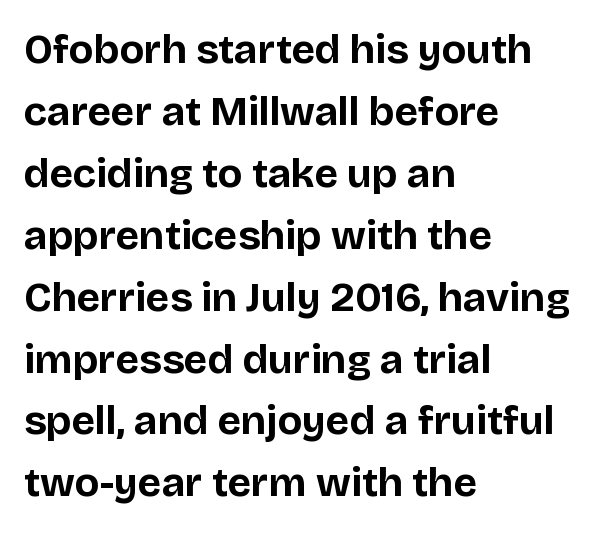
The image shows 41 px bold sans-serif type, upright; set left-aligned, normal line spacing (1.51x), normal letter spacing, not underlined; low stroke contrast and a large x-height.
